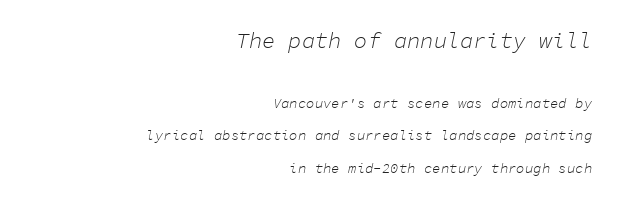
The image shows 22 px text type, italic (leaning right); set right-aligned, loose line spacing (2.3x), normal letter spacing, not underlined; the first (top) block is 1.57x larger.
